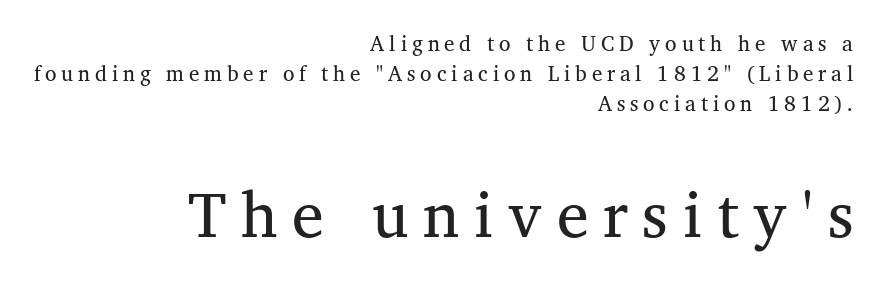
{"serif": "yes", "italic": "no", "bold": "no", "weight": "regular", "width": "normal", "stroke_contrast": "medium", "x_height": "medium", "monospaced": "no", "underline": "no", "align": "right", "line_spacing": "normal", "line_spacing_ratio": 1.42, "letter_spacing": "wide", "letter_spacing_em": 0.23, "larger_block": "second", "size_ratio": 3.05, "glyph_px": 64}
